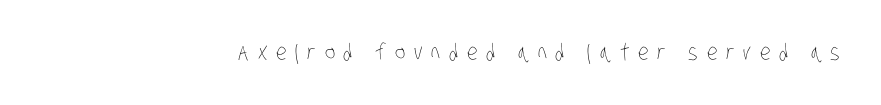
The image shows 22 px text type; set unusually wide letter spacing (+0.39 em), not underlined.
